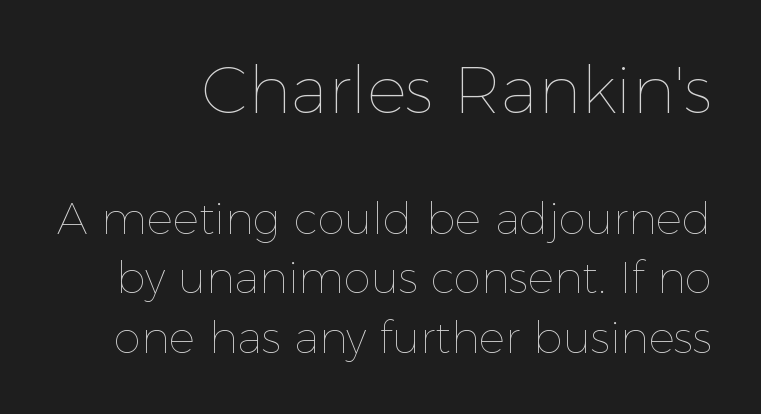
The image shows 66 px thin type, upright; set normal line spacing (1.35x), normal letter spacing, not underlined; the first (top) block is 1.5x larger; a medium x-height.
